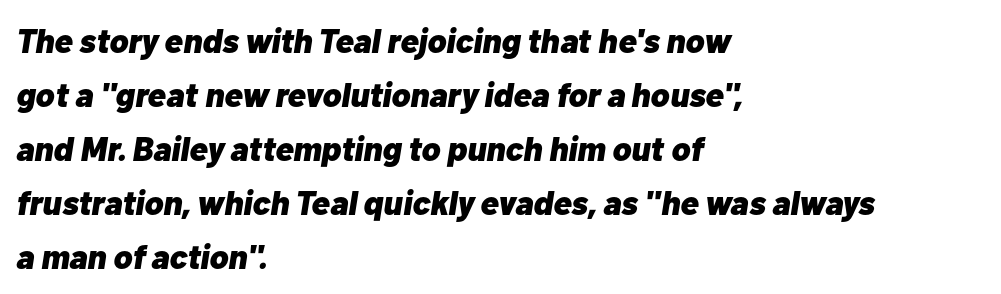
Typesetter's note: full bold, strokes at maximum text heaviness. Only glyphs here, with clear space below each row. Is this a fixed-width face? No — the glyphs have proportional, varying widths. Interline gaps are of average width in this sample. The passage shown leans; its letterforms are oblique. Each word holds together tightly as a unit, with standard inter-letter gaps.
